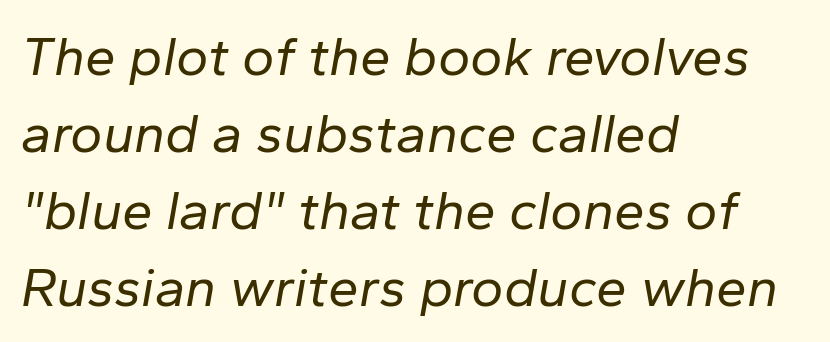
{"italic": "yes", "lean": "right", "slant_degrees": 10, "bold": "no", "weight": "regular", "width": "normal", "stroke_contrast": "low", "x_height": "medium", "monospaced": "no", "underline": "no", "align": "left", "line_spacing": "normal", "line_spacing_ratio": 1.4, "letter_spacing": "normal", "letter_spacing_em": 0.0, "glyph_px": 55}
